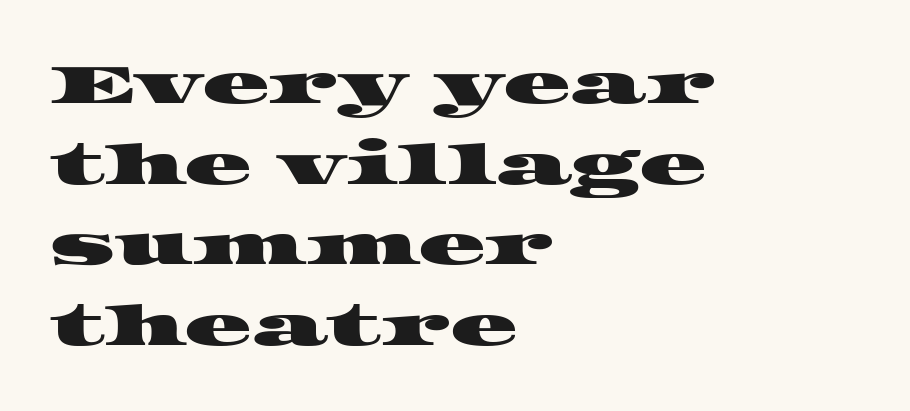
Q: Is the typeface a serif or a sans-serif typeface? A: Serif.
Q: Is the text underlined? A: No.
Q: How is the paragraph aligned? A: Left-aligned.
Q: Is the spacing between letters normal or unusually wide? A: Normal.
Q: Is the spacing between lines tight, normal or loose? A: Normal.
Q: Width (condensed, normal, or wide)? A: Wide.
Q: Stroke contrast? A: High.
Q: x-height? A: Large.
Q: Monospaced? A: No.
